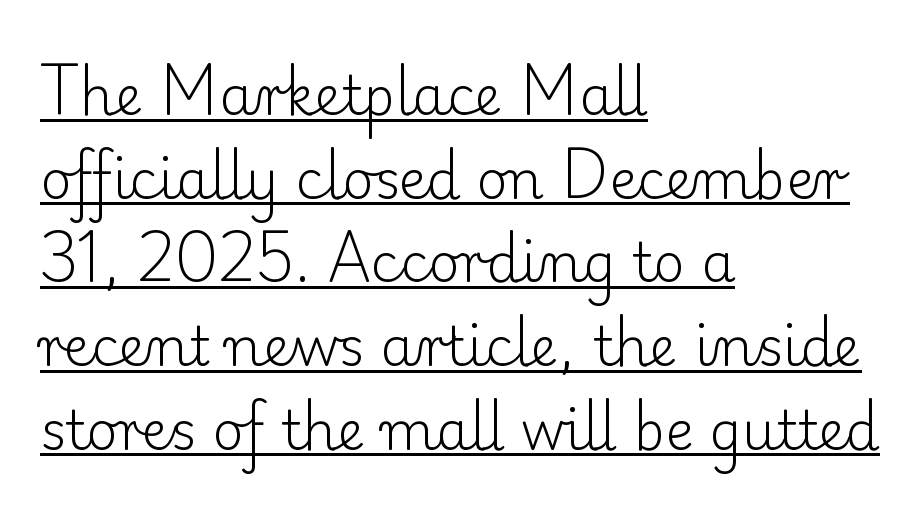
The letters sit at their default tracking, neither squeezed nor spread. The specimen includes a rule beneath the text block's lines. This reads as an unemphasized weight, regular at the heaviest. Is there much room between lines? A standard amount, neither cramped nor airy. Varying glyph widths throughout — classic text-font behaviour.
